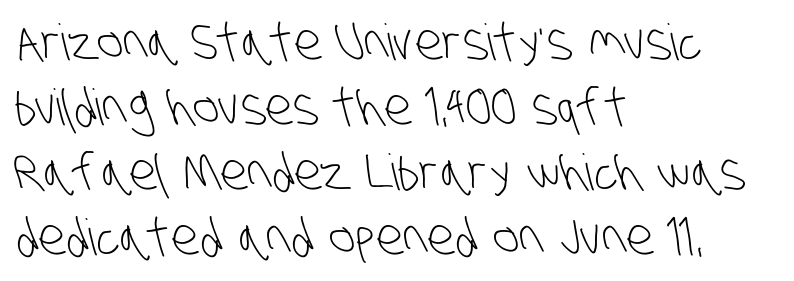
{"serif": "no", "bold": "no", "weight": "light", "width": "condensed", "stroke_contrast": "low", "x_height": "large", "monospaced": "no", "underline": "no", "align": "left", "line_spacing": "normal", "line_spacing_ratio": 1.3, "letter_spacing": "normal", "letter_spacing_em": 0.0, "glyph_px": 50}
